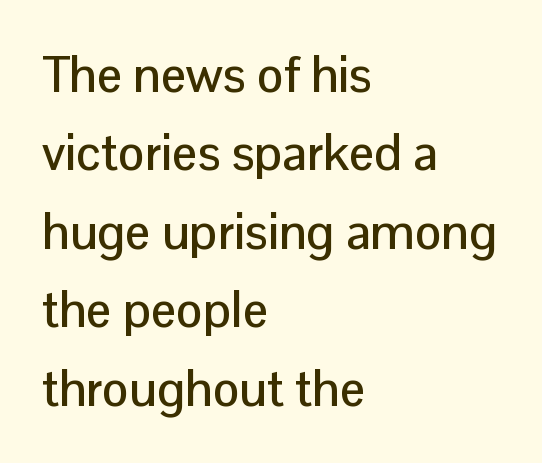
Q: Is the text italic (slanted)? A: No, it is upright.
Q: Is the typeface a serif or a sans-serif typeface? A: Sans-serif.
Q: Is the text underlined? A: No.
Q: How is the paragraph aligned? A: Left-aligned.
Q: Is the spacing between letters normal or unusually wide? A: Normal.
Q: Is the spacing between lines tight, normal or loose? A: Normal.
Q: Width (condensed, normal, or wide)? A: Normal.
Q: Stroke contrast? A: Low.
Q: x-height? A: Medium.
Q: Monospaced? A: No.
